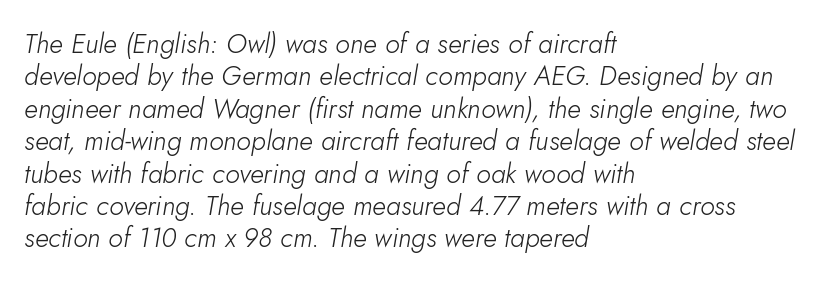
{"italic": "yes", "lean": "right", "slant_degrees": 10, "bold": "no", "underline": "no", "align": "left", "line_spacing_ratio": 1.2, "letter_spacing": "normal", "letter_spacing_em": 0.0, "glyph_px": 27}
